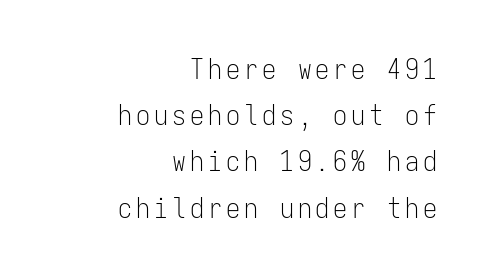
Q: Is the text bold? A: No.
Q: Is the text italic (slanted)? A: No, it is upright.
Q: Is the typeface a serif or a sans-serif typeface? A: Sans-serif.
Q: Is the text underlined? A: No.
Q: How is the paragraph aligned? A: Right-aligned.
Q: Is the spacing between lines tight, normal or loose? A: Normal.
Q: Width (condensed, normal, or wide)? A: Condensed.
Q: Stroke contrast? A: Low.
Q: x-height? A: Medium.
Q: Monospaced? A: Yes.
